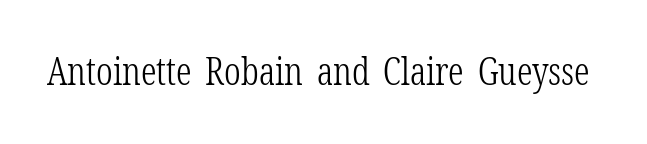
Underlining? Definitely not there. Classification — serif. Compared with typical body copy, the letter spacing here is the same. This sample has the flowing, uneven cadence of proportional lettering. Compared with a typical body face, this is equally light or lighter still.
